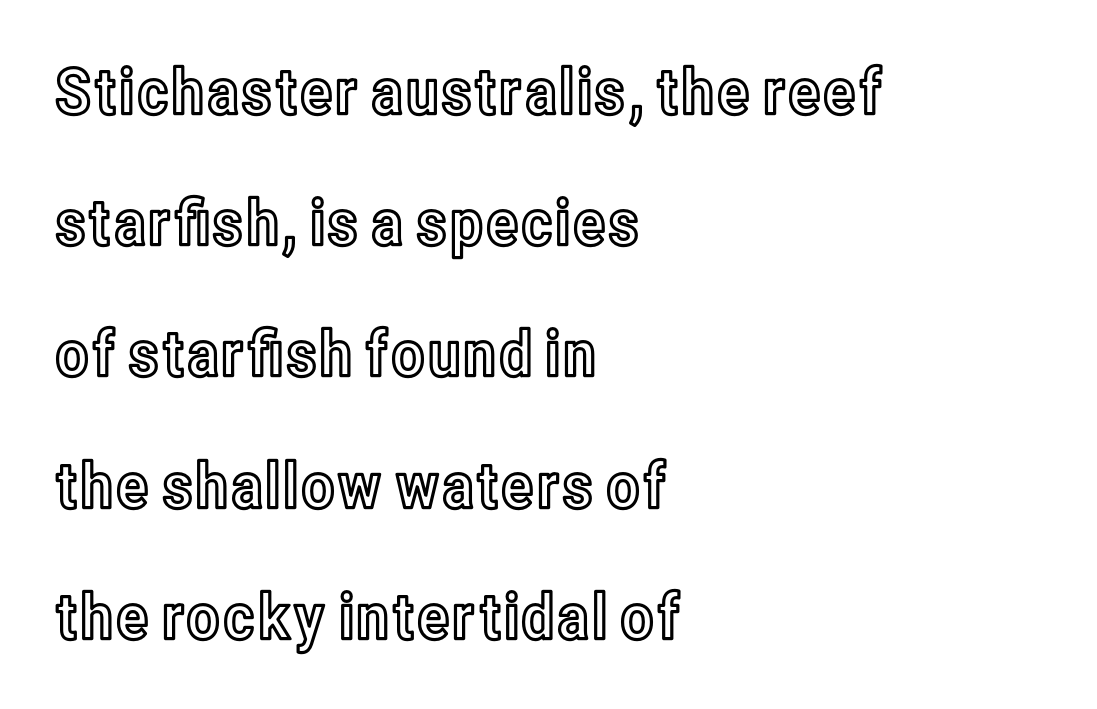
The image shows 64 px condensed type, upright; set left-aligned, loose line spacing (2.05x), normal letter spacing, not underlined; a medium x-height.
